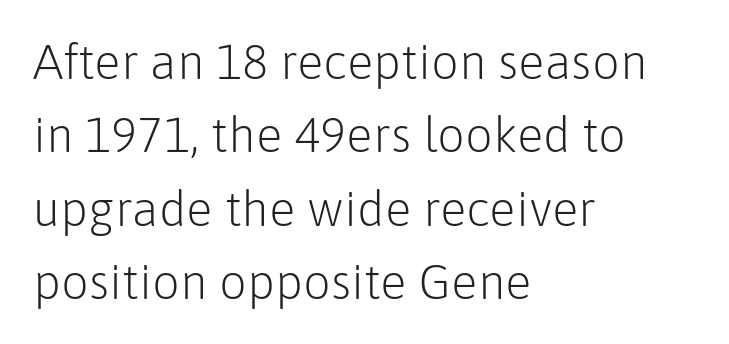
{"serif": "no", "italic": "no", "bold": "no", "weight": "light", "width": "normal", "stroke_contrast": "low", "x_height": "medium", "monospaced": "no", "underline": "no", "align": "left", "line_spacing": "normal", "line_spacing_ratio": 1.5, "letter_spacing": "normal", "letter_spacing_em": 0.0, "glyph_px": 49}
